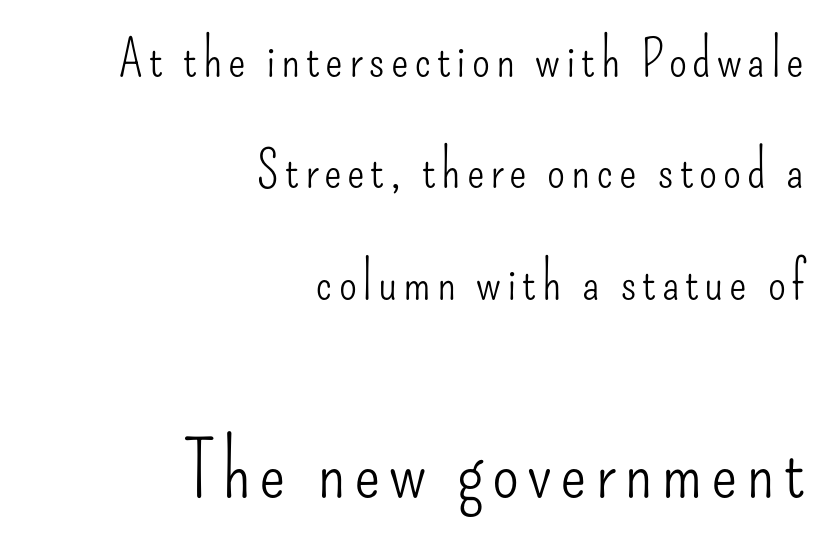
The image shows 78 px light, condensed sans-serif type, upright; set right-aligned, loose line spacing (2.14x), not underlined; the second (bottom) block is 1.5x larger; low stroke contrast and a small x-height.
